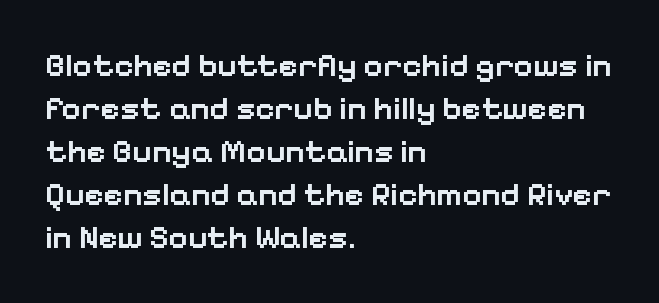
The letterforms sit shoulder to shoulder at normal distance. What weight is shown? A semibold, between regular and bold. Plain, unruled lines of type. The compositor pushed each line to the left boundary.
